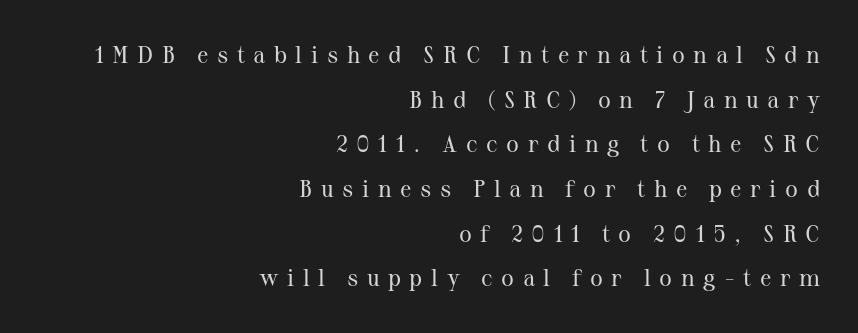
The image shows 24 px text type, upright; set right-aligned, line spacing 1.86x, unusually wide letter spacing (+0.35 em), not underlined.
